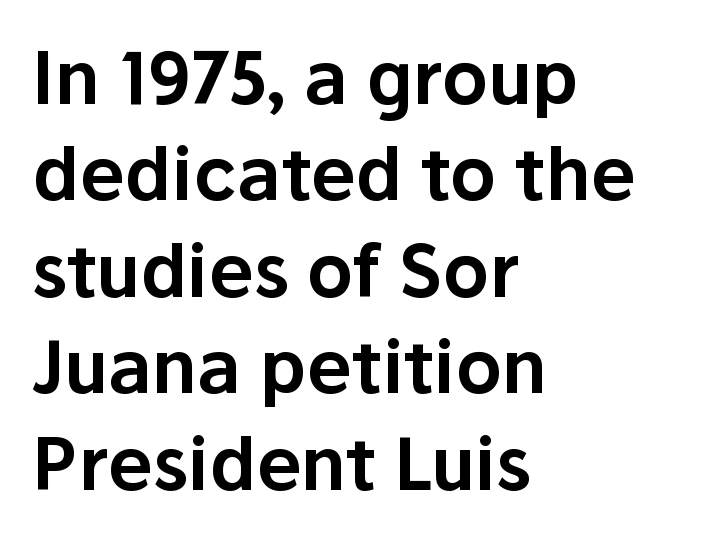
{"serif": "no", "italic": "no", "width": "normal", "stroke_contrast": "low", "x_height": "medium", "monospaced": "no", "underline": "no", "align": "left", "line_spacing": "normal", "line_spacing_ratio": 1.34, "letter_spacing": "normal", "letter_spacing_em": 0.0, "glyph_px": 72}
